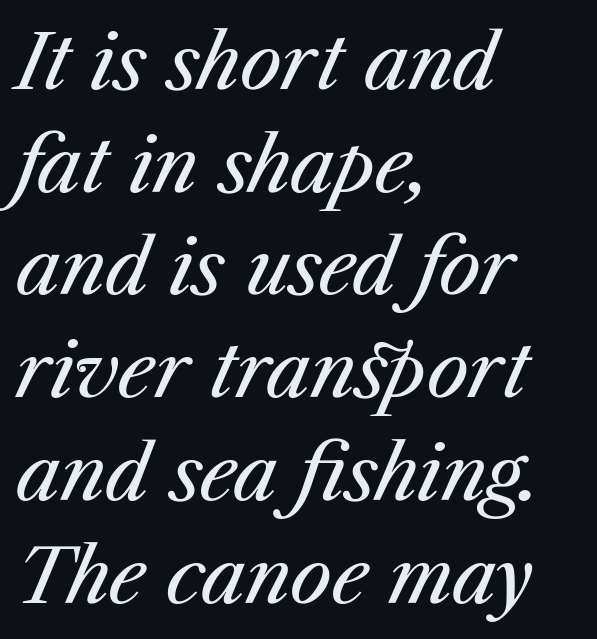
Q: Is the text bold? A: No.
Q: Is the text italic (slanted)? A: Yes, it leans right by about 23 degrees.
Q: Is the text underlined? A: No.
Q: How is the paragraph aligned? A: Left-aligned.
Q: Is the spacing between letters normal or unusually wide? A: Normal.
Q: Is the spacing between lines tight, normal or loose? A: Normal.
Q: Width (condensed, normal, or wide)? A: Normal.
Q: Stroke contrast? A: Medium.
Q: x-height? A: Medium.
Q: Monospaced? A: No.
